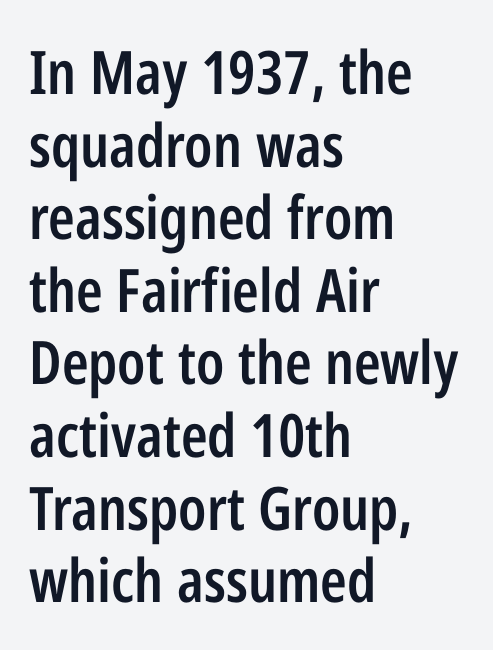
Q: Is the text bold? A: Semi-bold.
Q: Is the text italic (slanted)? A: No, it is upright.
Q: Is the typeface a serif or a sans-serif typeface? A: Sans-serif.
Q: Is the text underlined? A: No.
Q: How is the paragraph aligned? A: Left-aligned.
Q: Is the spacing between letters normal or unusually wide? A: Normal.
Q: Width (condensed, normal, or wide)? A: Condensed.
Q: Stroke contrast? A: Low.
Q: x-height? A: Medium.
Q: Monospaced? A: No.
